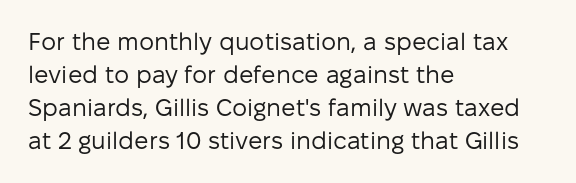
Horizontally, the lines are justified to the leading edge only. A roman cut, with each character standing at attention. The lines sit at an ordinary, default distance from one another. The font sits on the lighter half of the weight spectrum, regular included. Just letters on the line, the space beneath them empty. Standard letterfit; no display-style spreading of the glyphs.
